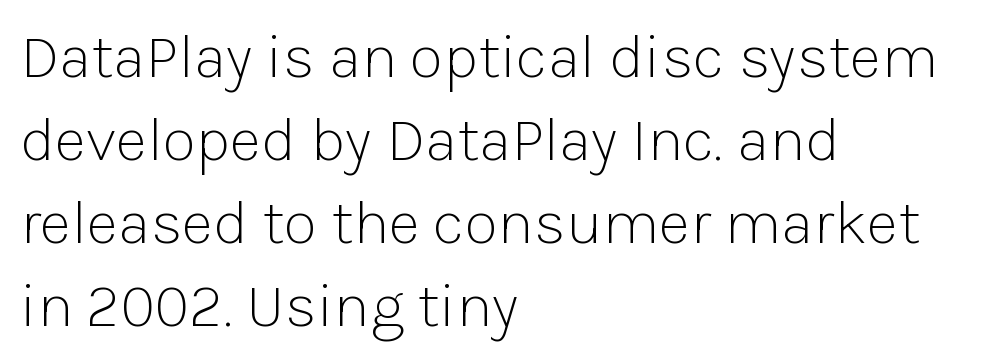
The image shows 62 px light sans-serif type, upright; set left-aligned, normal line spacing (1.34x), normal letter spacing, not underlined; low stroke contrast and a medium x-height.
